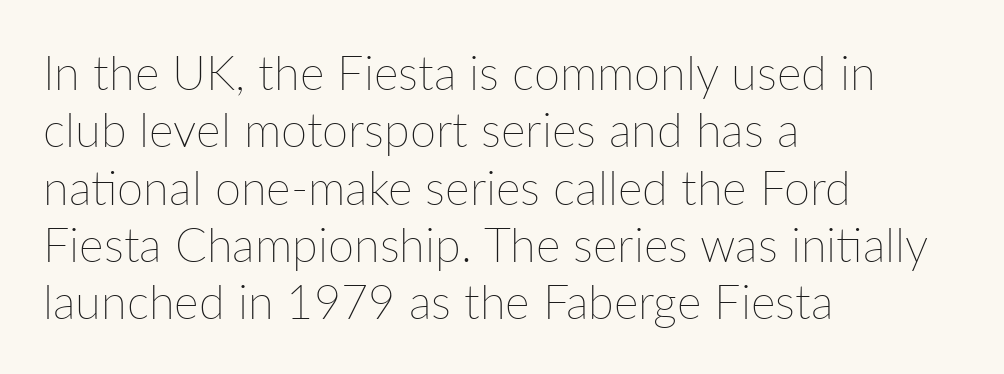
Q: Is the text bold? A: No.
Q: Is the text italic (slanted)? A: No, it is upright.
Q: Is the text underlined? A: No.
Q: How is the paragraph aligned? A: Left-aligned.
Q: Is the spacing between letters normal or unusually wide? A: Normal.
Q: Width (condensed, normal, or wide)? A: Normal.
Q: Stroke contrast? A: Low.
Q: x-height? A: Medium.
Q: Monospaced? A: No.
